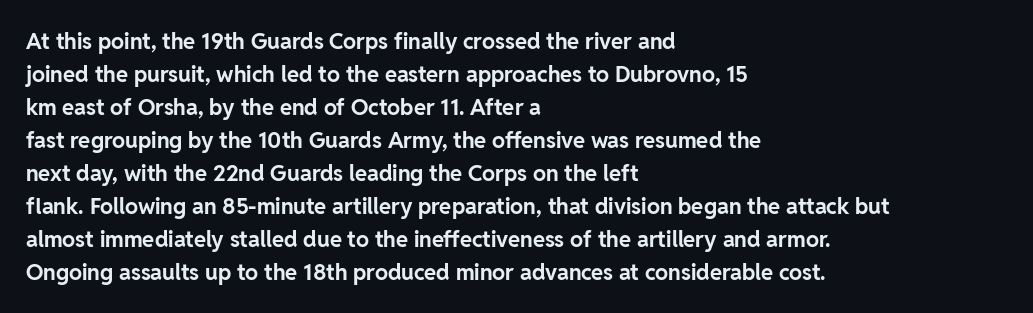
Q: Is the text bold? A: Yes.
Q: Is the text italic (slanted)? A: No, it is upright.
Q: Is the text underlined? A: No.
Q: How is the paragraph aligned? A: Left-aligned.
Q: Is the spacing between letters normal or unusually wide? A: Normal.
Q: Is the spacing between lines tight, normal or loose? A: Normal.
